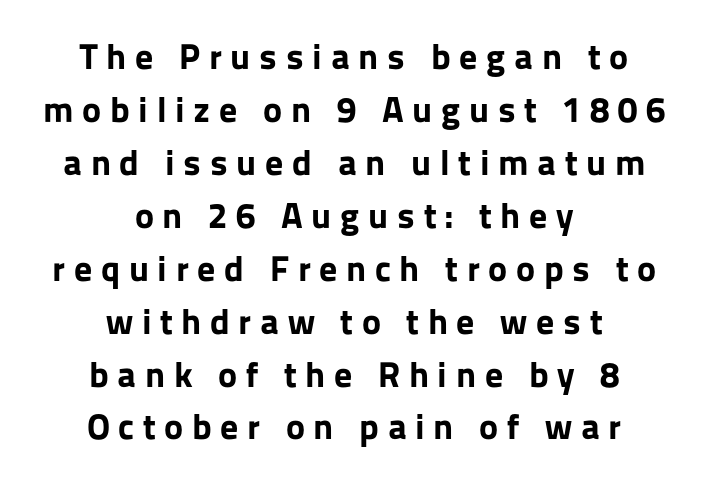
The image shows 36 px bold sans-serif type, upright; set centered, normal line spacing (1.47x), unusually wide letter spacing (+0.24 em), not underlined; low stroke contrast and a medium x-height.
